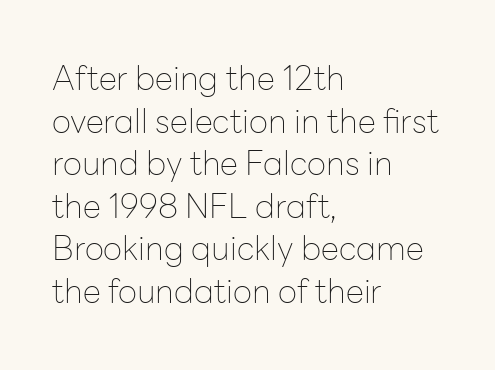
Q: Is the text bold? A: No.
Q: Is the text italic (slanted)? A: No, it is upright.
Q: Is the typeface a serif or a sans-serif typeface? A: Sans-serif.
Q: Is the text underlined? A: No.
Q: How is the paragraph aligned? A: Left-aligned.
Q: Is the spacing between letters normal or unusually wide? A: Normal.
Q: Is the spacing between lines tight, normal or loose? A: Normal.
Q: Width (condensed, normal, or wide)? A: Normal.
Q: Stroke contrast? A: Low.
Q: x-height? A: Medium.
Q: Monospaced? A: No.
